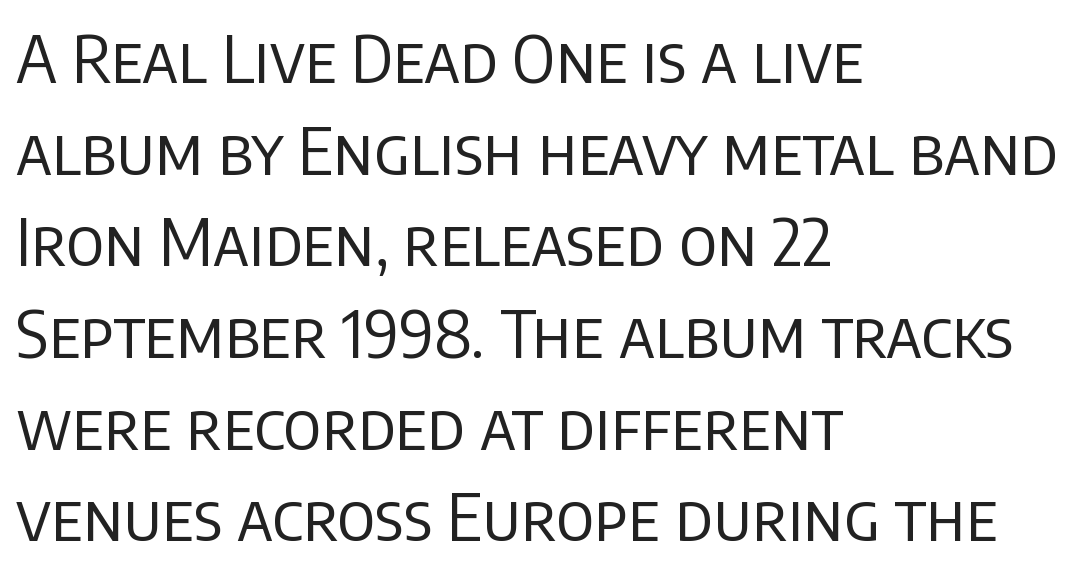
Q: Is the text bold? A: No.
Q: Is the text italic (slanted)? A: No, it is upright.
Q: Is the typeface a serif or a sans-serif typeface? A: Sans-serif.
Q: Is the text underlined? A: No.
Q: How is the paragraph aligned? A: Left-aligned.
Q: Is the spacing between letters normal or unusually wide? A: Normal.
Q: Is the spacing between lines tight, normal or loose? A: Normal.
Q: Width (condensed, normal, or wide)? A: Normal.
Q: Stroke contrast? A: Low.
Q: x-height? A: Large.
Q: Monospaced? A: No.
